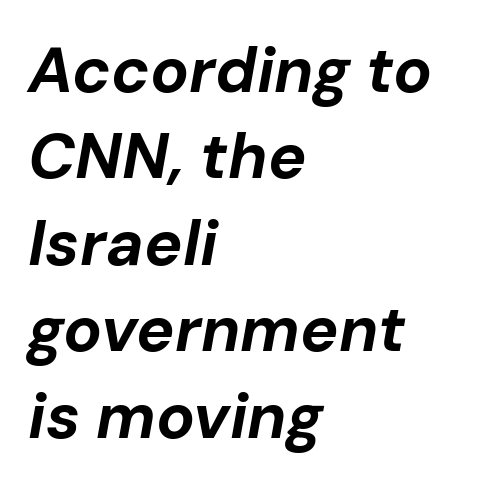
The image shows 64 px bold type, italic (leaning right); set left-aligned, normal line spacing (1.35x), normal letter spacing, not underlined; low stroke contrast and a medium x-height.
